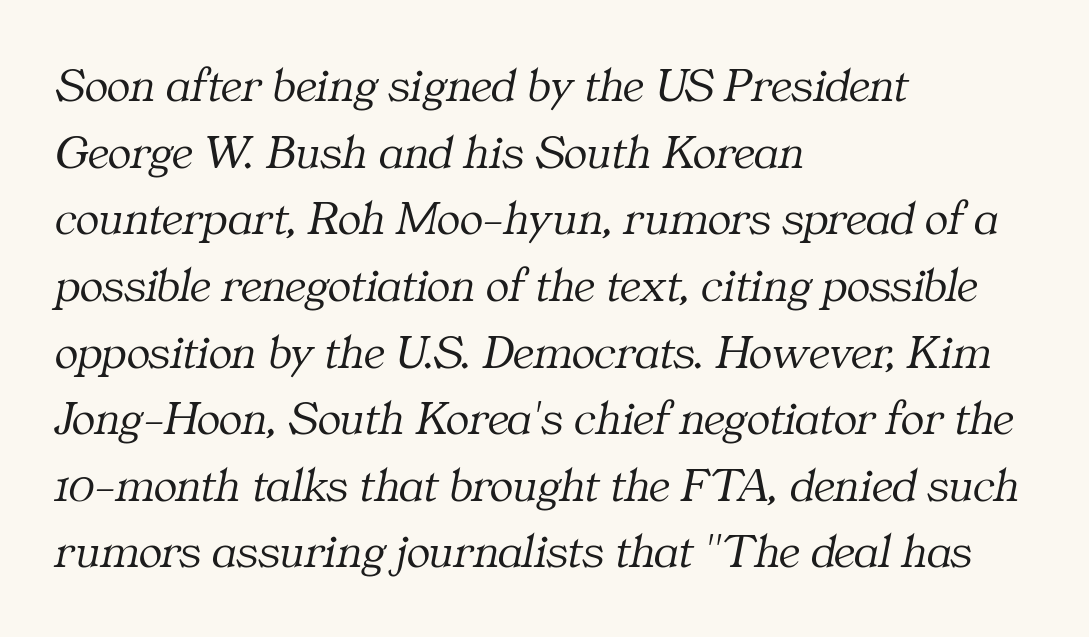
Q: Is the text bold? A: No.
Q: Is the text italic (slanted)? A: Yes, it leans right by about 11 degrees.
Q: Is the typeface a serif or a sans-serif typeface? A: Serif.
Q: Is the text underlined? A: No.
Q: How is the paragraph aligned? A: Left-aligned.
Q: Is the spacing between letters normal or unusually wide? A: Normal.
Q: Is the spacing between lines tight, normal or loose? A: Normal.
Q: Width (condensed, normal, or wide)? A: Normal.
Q: Stroke contrast? A: Medium.
Q: x-height? A: Medium.
Q: Monospaced? A: No.
